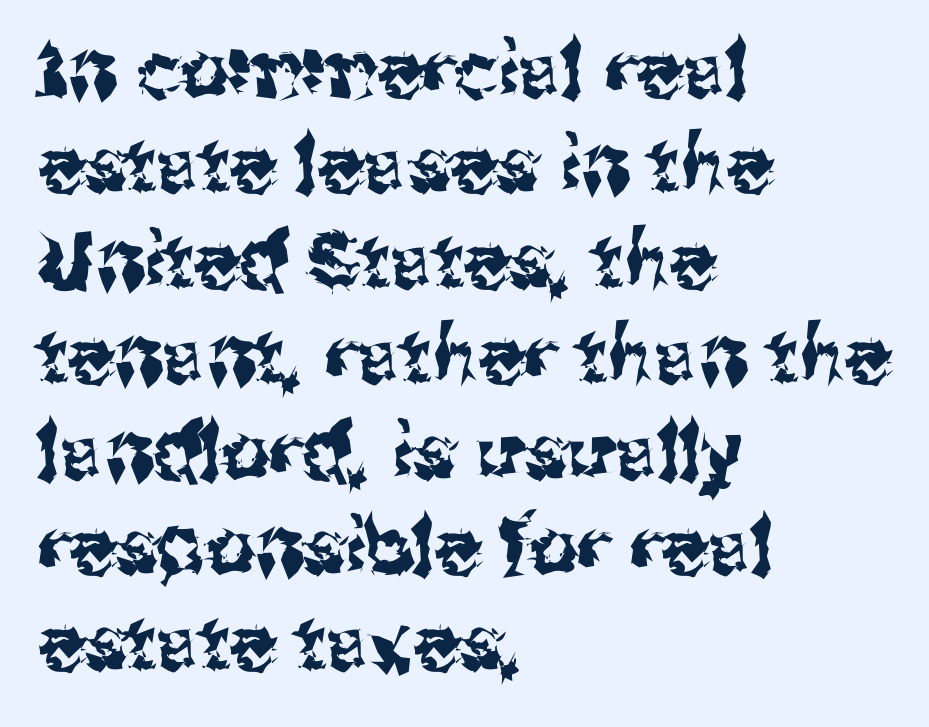
Q: Is the text italic (slanted)? A: No, it is upright.
Q: Is the typeface a serif or a sans-serif typeface? A: Sans-serif.
Q: Is the text underlined? A: No.
Q: How is the paragraph aligned? A: Left-aligned.
Q: Is the spacing between letters normal or unusually wide? A: Normal.
Q: Width (condensed, normal, or wide)? A: Normal.
Q: Stroke contrast? A: Medium.
Q: x-height? A: Medium.
Q: Monospaced? A: No.
